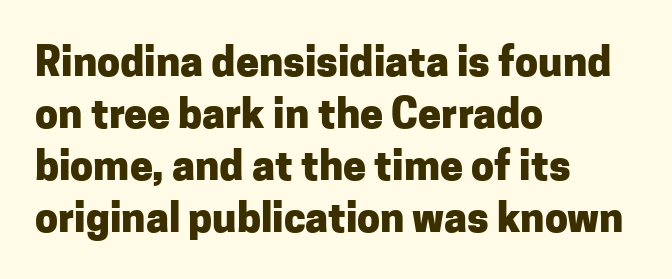
The strokes are fattened all the way to bold. You can tell it's not italic because the verticals are truly vertical. Spacing verdict: proportional, widths tailored to each character. This sample uses plain, unmodified letter spacing. Rule under the text: the space is simply empty. Vertically, the passage feels balanced, rows spaced as you'd expect.
